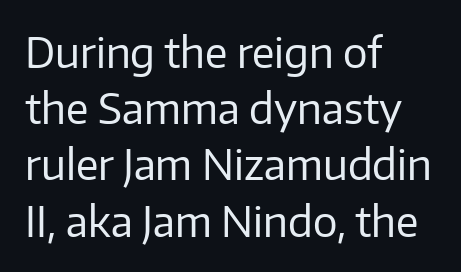
Q: Is the text bold? A: No.
Q: Is the text italic (slanted)? A: No, it is upright.
Q: Is the typeface a serif or a sans-serif typeface? A: Sans-serif.
Q: Is the text underlined? A: No.
Q: How is the paragraph aligned? A: Left-aligned.
Q: Is the spacing between letters normal or unusually wide? A: Normal.
Q: Is the spacing between lines tight, normal or loose? A: Normal.
Q: Width (condensed, normal, or wide)? A: Normal.
Q: Stroke contrast? A: Low.
Q: x-height? A: Medium.
Q: Monospaced? A: No.
